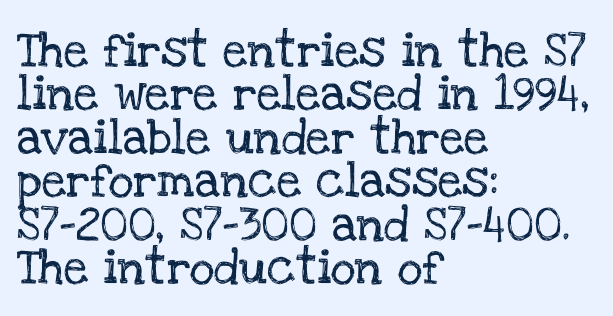
{"serif": "yes", "italic": "no", "width": "normal", "stroke_contrast": "low", "x_height": "large", "monospaced": "no", "underline": "no", "align": "left", "line_spacing_ratio": 1.24, "letter_spacing": "normal", "letter_spacing_em": 0.0, "glyph_px": 35}
